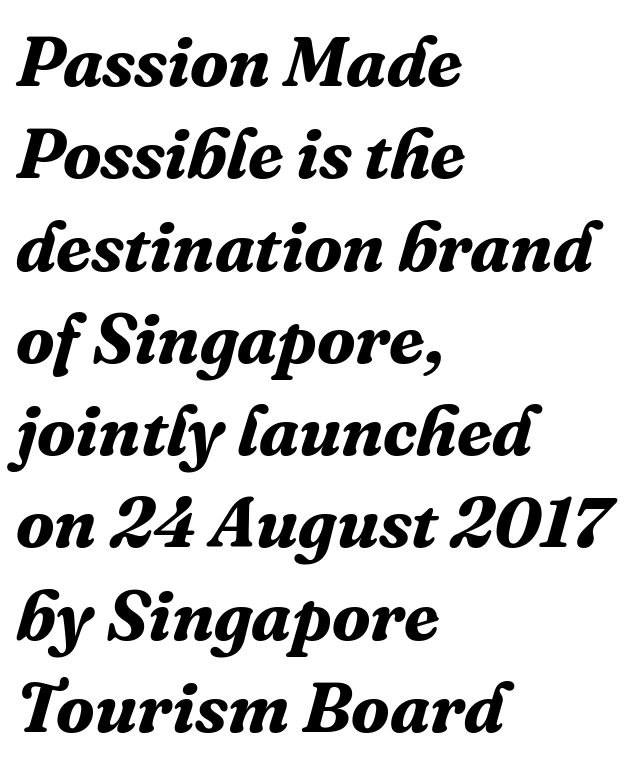
The image shows 71 px bold serif type, italic (leaning right); set left-aligned, normal line spacing (1.3x), normal letter spacing, not underlined; medium stroke contrast and a medium x-height.
